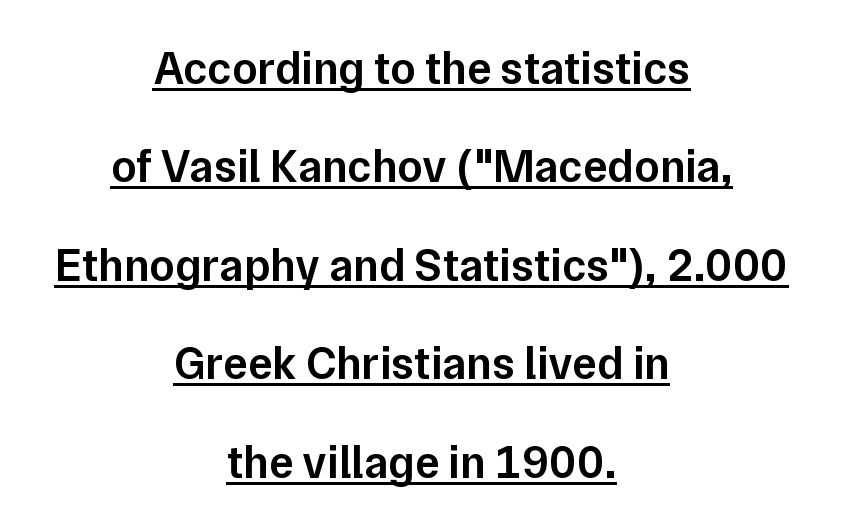
Q: Is the text bold? A: Semi-bold.
Q: Is the text italic (slanted)? A: No, it is upright.
Q: Is the typeface a serif or a sans-serif typeface? A: Sans-serif.
Q: Is the text underlined? A: Yes.
Q: How is the paragraph aligned? A: Centered.
Q: Is the spacing between letters normal or unusually wide? A: Normal.
Q: Is the spacing between lines tight, normal or loose? A: Loose.
Q: Width (condensed, normal, or wide)? A: Normal.
Q: Stroke contrast? A: Low.
Q: x-height? A: Medium.
Q: Monospaced? A: No.
